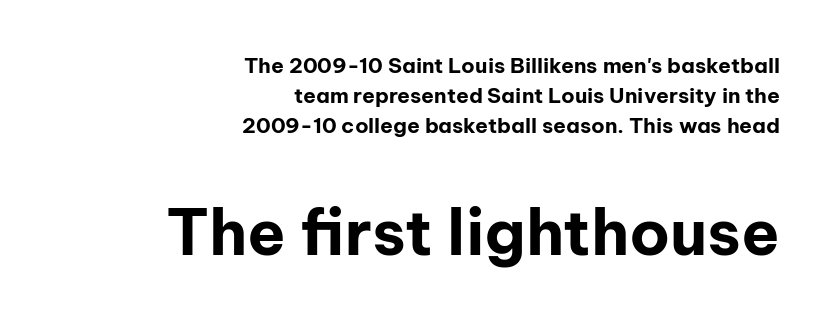
Q: Is the text bold? A: Yes.
Q: Is the text italic (slanted)? A: No, it is upright.
Q: Is the typeface a serif or a sans-serif typeface? A: Sans-serif.
Q: Is the text underlined? A: No.
Q: How is the paragraph aligned? A: Right-aligned.
Q: Is the spacing between letters normal or unusually wide? A: Normal.
Q: Is the spacing between lines tight, normal or loose? A: Normal.
Q: Which block of text is set in a larger size, the first (top) or the second (bottom)? A: The second (bottom) one.
Q: Width (condensed, normal, or wide)? A: Normal.
Q: Stroke contrast? A: Low.
Q: x-height? A: Medium.
Q: Monospaced? A: No.
